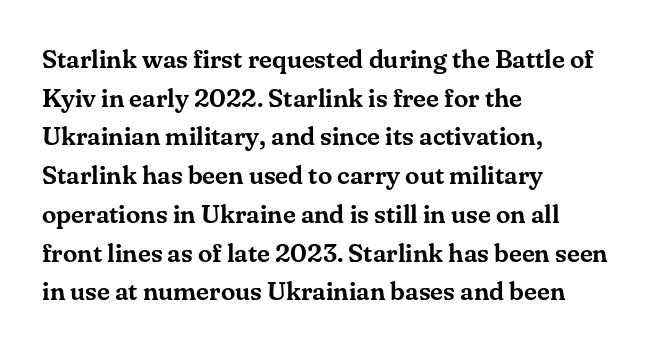
{"italic": "no", "underline": "no", "align": "left", "line_spacing": "normal", "line_spacing_ratio": 1.49, "letter_spacing": "normal", "letter_spacing_em": 0.0, "glyph_px": 26}
